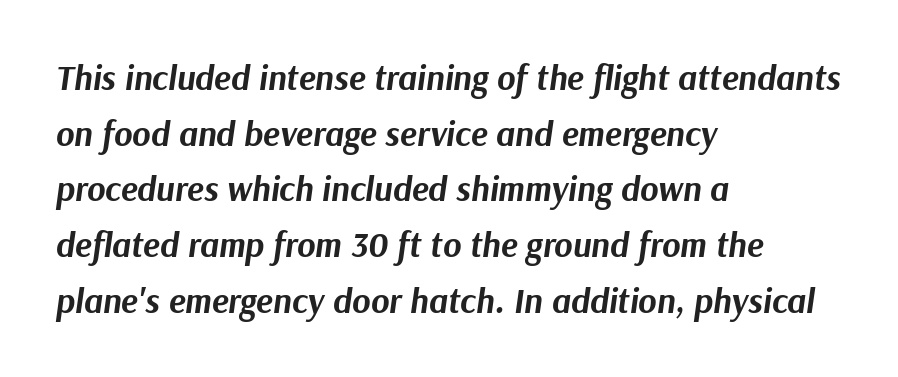
Pretty heavy lettering here — definitely bold. A student would call this left alignment; a typographer would say flush left, rag right. Vertical spacing — default. Yep, that's italic — everything's leaning.
